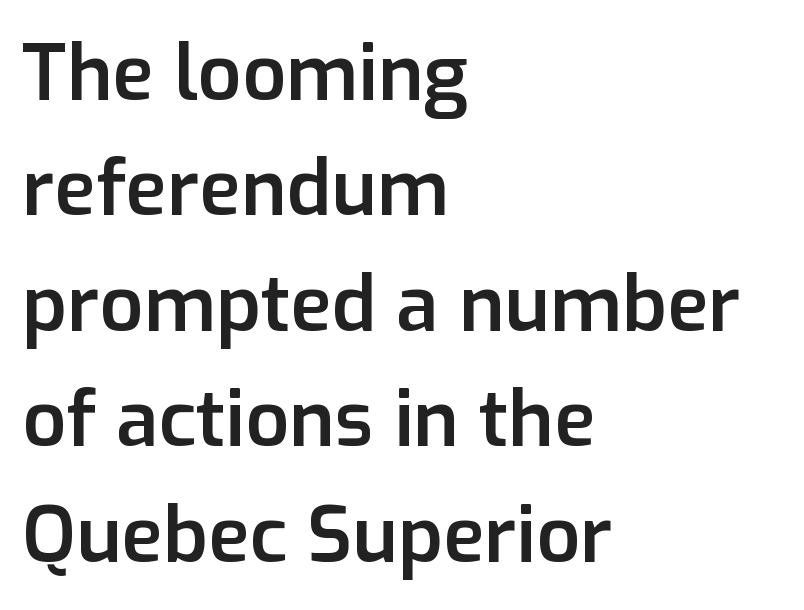
The image shows 77 px semibold sans-serif type, upright; set left-aligned, normal line spacing (1.5x), normal letter spacing, not underlined; low stroke contrast and a medium x-height.
